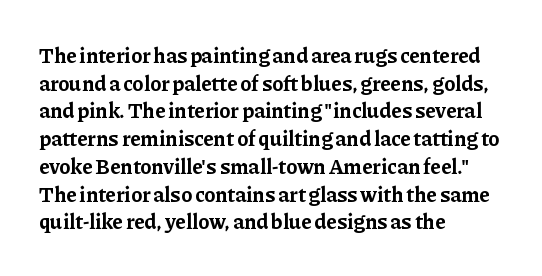
The image shows 21 px bold type, upright; set left-aligned, normal line spacing (1.32x), normal letter spacing, not underlined.
